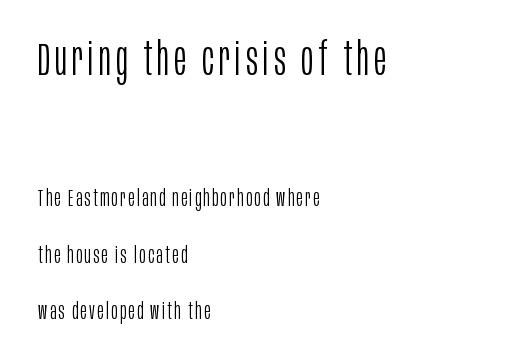
{"serif": "no", "italic": "no", "bold": "no", "weight": "light", "width": "condensed", "stroke_contrast": "low", "x_height": "large", "monospaced": "no", "underline": "no", "align": "left", "line_spacing": "loose", "line_spacing_ratio": 2.45, "larger_block": "first", "size_ratio": 2.0, "glyph_px": 46}
